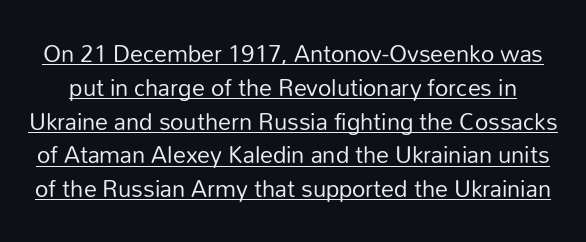
The image shows 26 px text type, upright; set normal line spacing (1.3x), normal letter spacing, underlined.
